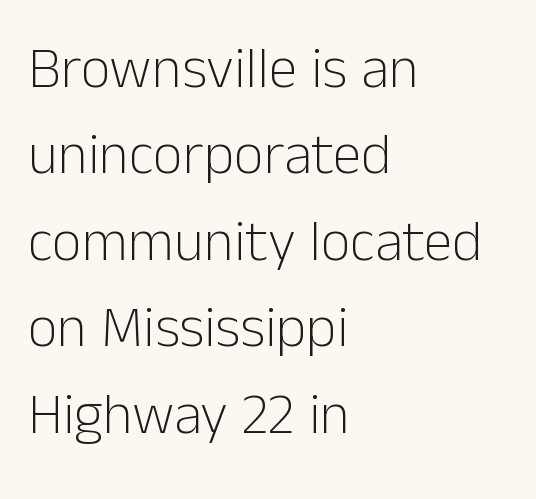
{"serif": "no", "italic": "no", "bold": "no", "weight": "light", "width": "normal", "stroke_contrast": "low", "x_height": "medium", "monospaced": "no", "underline": "no", "align": "left", "line_spacing": "normal", "line_spacing_ratio": 1.49, "letter_spacing": "normal", "letter_spacing_em": 0.0, "glyph_px": 58}
